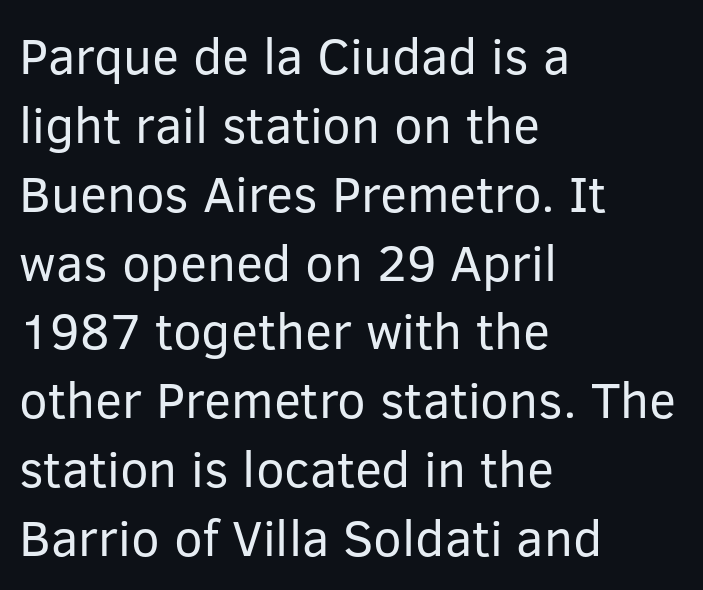
The image shows 51 px regular-weight sans-serif type, upright; set left-aligned, normal line spacing (1.35x), normal letter spacing, not underlined; low stroke contrast and a medium x-height.
